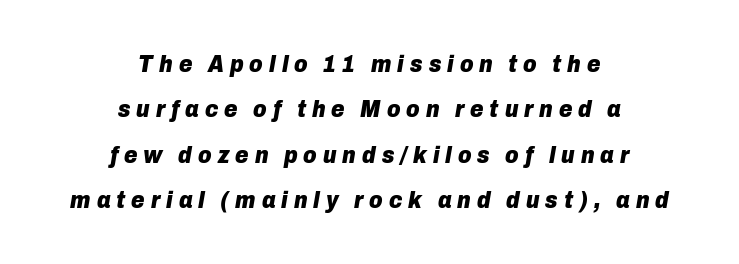
Emphasis by weight is at full strength: bold. The lines in this sample share a center point and differ in where they start and stop. Loosely led — the rows are spread out. Notice how the stems are inclined rather than vertical — that's the hallmark of italics. The rendering inserts visible extra space after every character. Plain, unruled lines of type.
